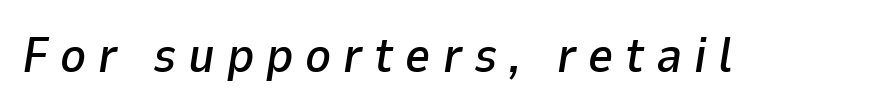
{"italic": "yes", "lean": "right", "slant_degrees": 9, "width": "normal", "stroke_contrast": "low", "x_height": "medium", "monospaced": "no", "underline": "no", "letter_spacing": "wide", "letter_spacing_em": 0.24, "glyph_px": 49}
